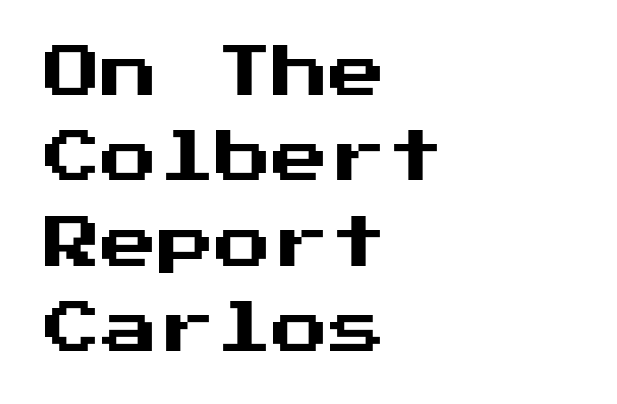
The image shows 57 px sans-serif type, upright; set left-aligned, normal line spacing (1.5x), normal letter spacing, not underlined; medium stroke contrast and a medium x-height.
